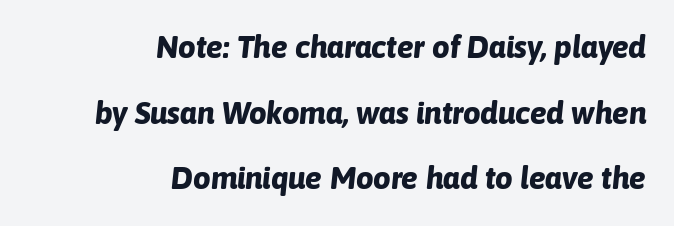
Compared with typical paragraphs, the rows here are farther apart. Compared with ordinary roman type, these characters are visibly tilted. Looks like regular typesetting: each glyph gets only the width it needs. Check the space under the baseline: it is left empty.
